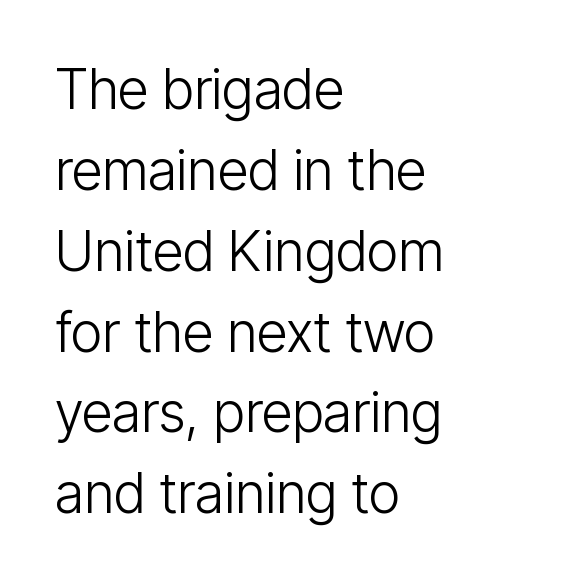
The image shows 55 px light, condensed sans-serif type, upright; set left-aligned, normal line spacing (1.47x), normal letter spacing, not underlined; low stroke contrast and a medium x-height.
